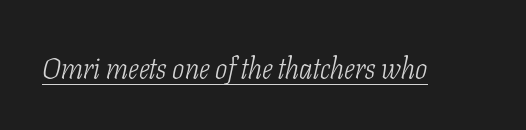
The image shows 29 px light, condensed serif type, italic (leaning right); set normal letter spacing, underlined; low stroke contrast and a medium x-height.
